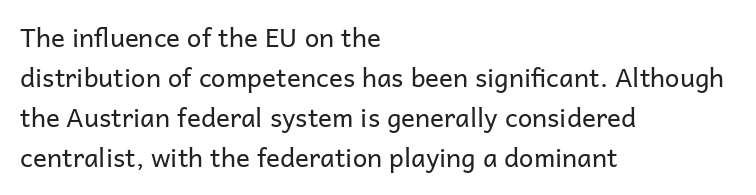
{"italic": "no", "bold": "no", "underline": "no", "align": "left", "line_spacing": "normal", "line_spacing_ratio": 1.54, "letter_spacing": "normal", "letter_spacing_em": 0.0, "glyph_px": 26}
